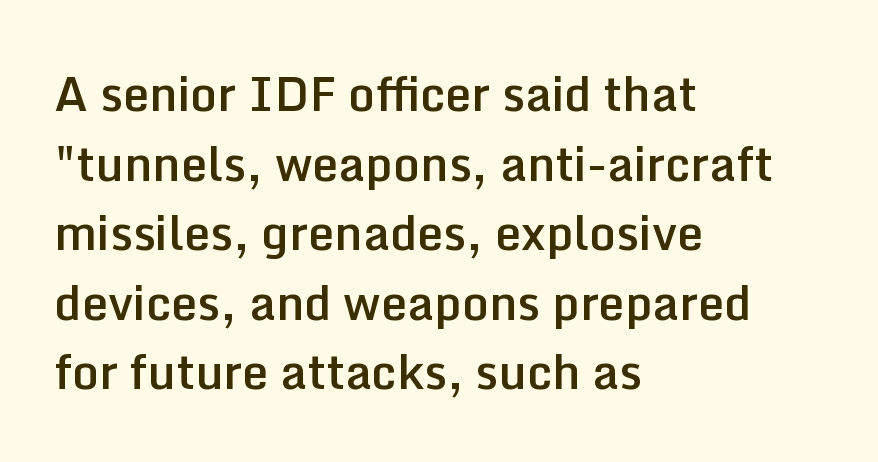
Q: Is the text bold? A: Semi-bold.
Q: Is the text italic (slanted)? A: No, it is upright.
Q: Is the typeface a serif or a sans-serif typeface? A: Sans-serif.
Q: Is the text underlined? A: No.
Q: How is the paragraph aligned? A: Left-aligned.
Q: Is the spacing between letters normal or unusually wide? A: Normal.
Q: Is the spacing between lines tight, normal or loose? A: Normal.
Q: Width (condensed, normal, or wide)? A: Normal.
Q: Stroke contrast? A: Low.
Q: x-height? A: Medium.
Q: Monospaced? A: No.
